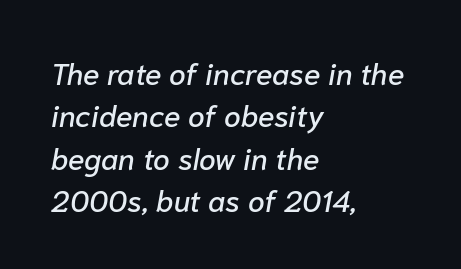
Q: Is the text italic (slanted)? A: Yes, it leans right by about 10 degrees.
Q: Is the text underlined? A: No.
Q: How is the paragraph aligned? A: Left-aligned.
Q: Is the spacing between letters normal or unusually wide? A: Normal.
Q: Is the spacing between lines tight, normal or loose? A: Normal.
Q: Width (condensed, normal, or wide)? A: Normal.
Q: Stroke contrast? A: Low.
Q: x-height? A: Medium.
Q: Monospaced? A: No.
